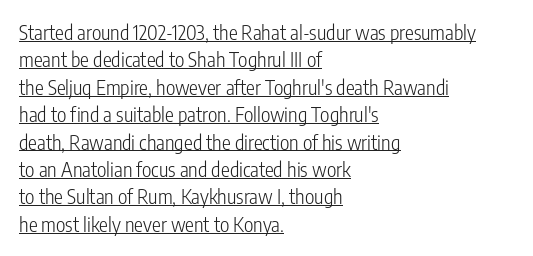
Posture: straight, roman, zero tilt. Baseline-to-baseline distance is the conventional proportion of letter height. The compositor pushed each line to the left boundary. Each word holds together tightly as a unit, with standard inter-letter gaps. Underlining? Definitely there.
